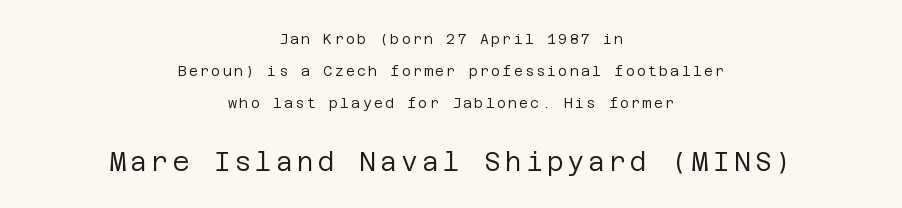
The image shows 26 px text type, upright; set centered, loose line spacing (2.27x), not underlined; the second (bottom) block is 1.86x larger.
